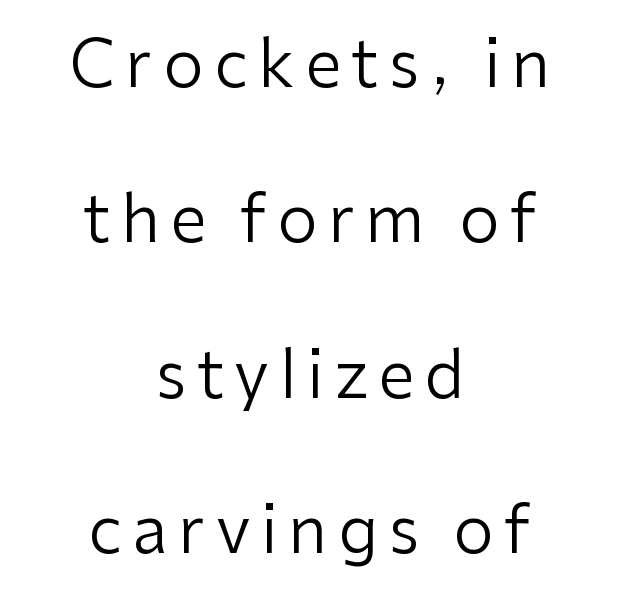
The image shows 65 px regular-weight sans-serif type, upright; set centered, loose line spacing (2.39x), not underlined; low stroke contrast and a medium x-height.
